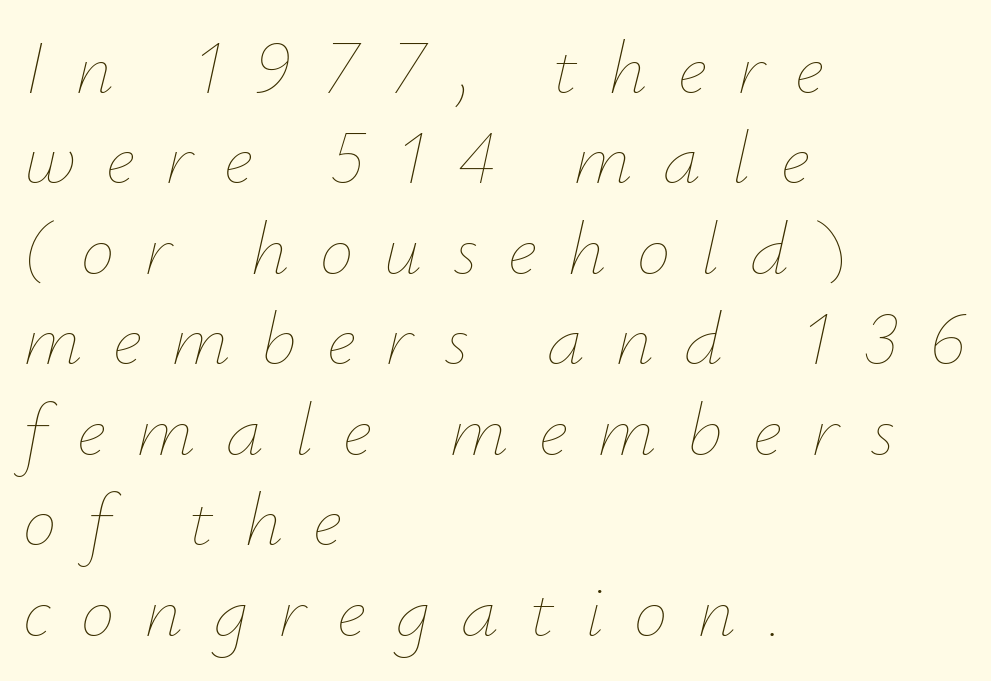
{"italic": "yes", "lean": "right", "slant_degrees": 12, "bold": "no", "weight": "thin", "width": "normal", "stroke_contrast": "low", "x_height": "small", "monospaced": "no", "underline": "no", "align": "left", "line_spacing_ratio": 1.19, "letter_spacing": "wide", "letter_spacing_em": 0.4, "glyph_px": 76}
